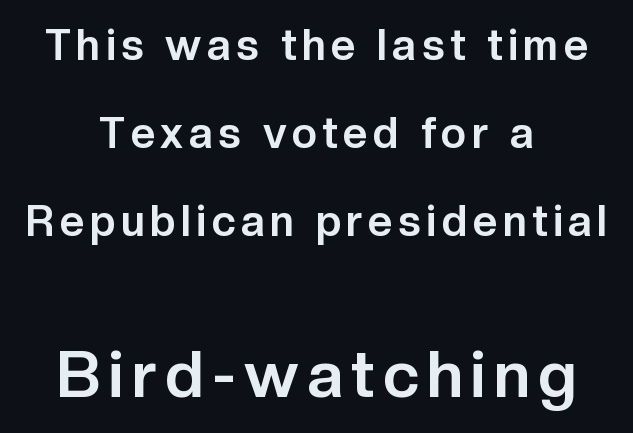
Q: Is the text bold? A: Yes.
Q: Is the text italic (slanted)? A: No, it is upright.
Q: Is the typeface a serif or a sans-serif typeface? A: Sans-serif.
Q: Is the text underlined? A: No.
Q: How is the paragraph aligned? A: Centered.
Q: Is the spacing between lines tight, normal or loose? A: Loose.
Q: Which block of text is set in a larger size, the first (top) or the second (bottom)? A: The second (bottom) one.
Q: Width (condensed, normal, or wide)? A: Normal.
Q: Stroke contrast? A: Low.
Q: x-height? A: Medium.
Q: Monospaced? A: No.
